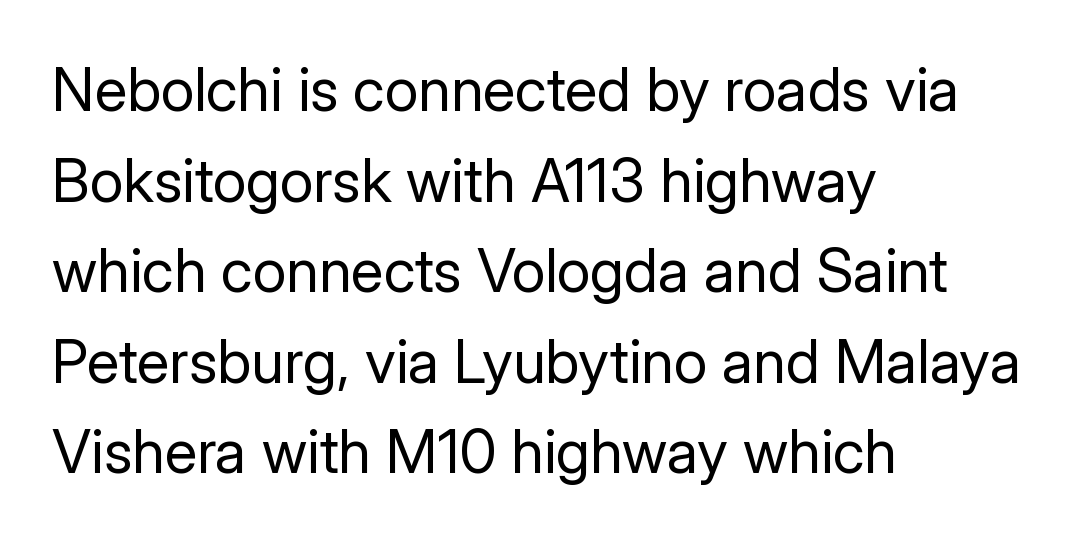
{"serif": "no", "italic": "no", "bold": "no", "weight": "regular", "width": "normal", "stroke_contrast": "low", "x_height": "medium", "monospaced": "no", "underline": "no", "align": "left", "line_spacing": "normal", "line_spacing_ratio": 1.51, "letter_spacing": "normal", "letter_spacing_em": 0.0, "glyph_px": 60}
